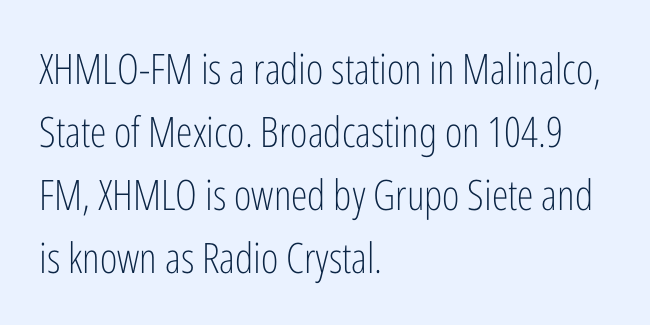
Q: Is the text bold? A: No.
Q: Is the text italic (slanted)? A: No, it is upright.
Q: Is the typeface a serif or a sans-serif typeface? A: Sans-serif.
Q: Is the text underlined? A: No.
Q: How is the paragraph aligned? A: Left-aligned.
Q: Is the spacing between letters normal or unusually wide? A: Normal.
Q: Is the spacing between lines tight, normal or loose? A: Normal.
Q: Width (condensed, normal, or wide)? A: Condensed.
Q: Stroke contrast? A: Low.
Q: x-height? A: Medium.
Q: Monospaced? A: No.
